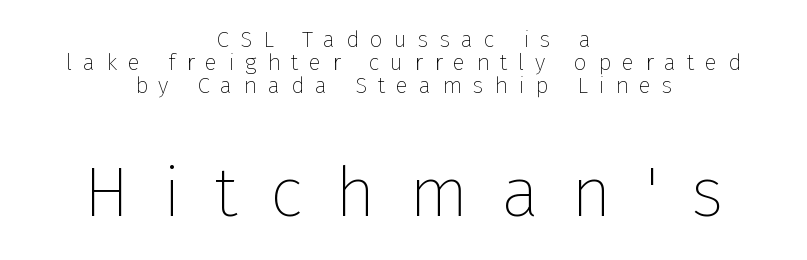
Where is the straight margin? There isn't one; the lines are centered. No italicization has been applied; the sample stays upright. Honestly, there is no underline to notice here at all. Students, note that the glyphs here are deliberately spaced far apart. Weight: regular or lighter.
